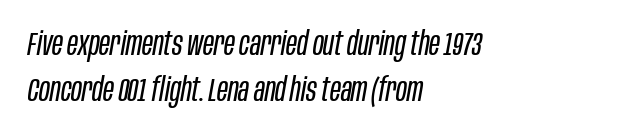
The image shows 33 px regular-weight, condensed type, italic (leaning right); set left-aligned, normal line spacing (1.38x), normal letter spacing, not underlined; low stroke contrast and a large x-height.
